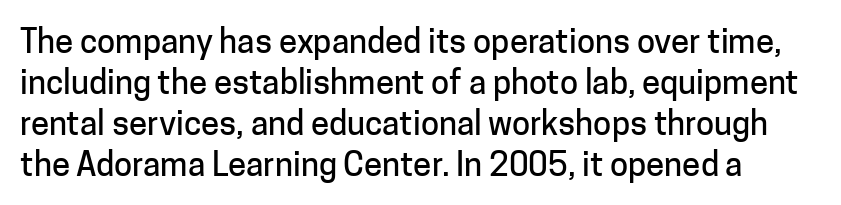
Q: Is the text italic (slanted)? A: No, it is upright.
Q: Is the typeface a serif or a sans-serif typeface? A: Sans-serif.
Q: Is the text underlined? A: No.
Q: Is the spacing between letters normal or unusually wide? A: Normal.
Q: Width (condensed, normal, or wide)? A: Normal.
Q: Stroke contrast? A: Low.
Q: x-height? A: Medium.
Q: Monospaced? A: No.
